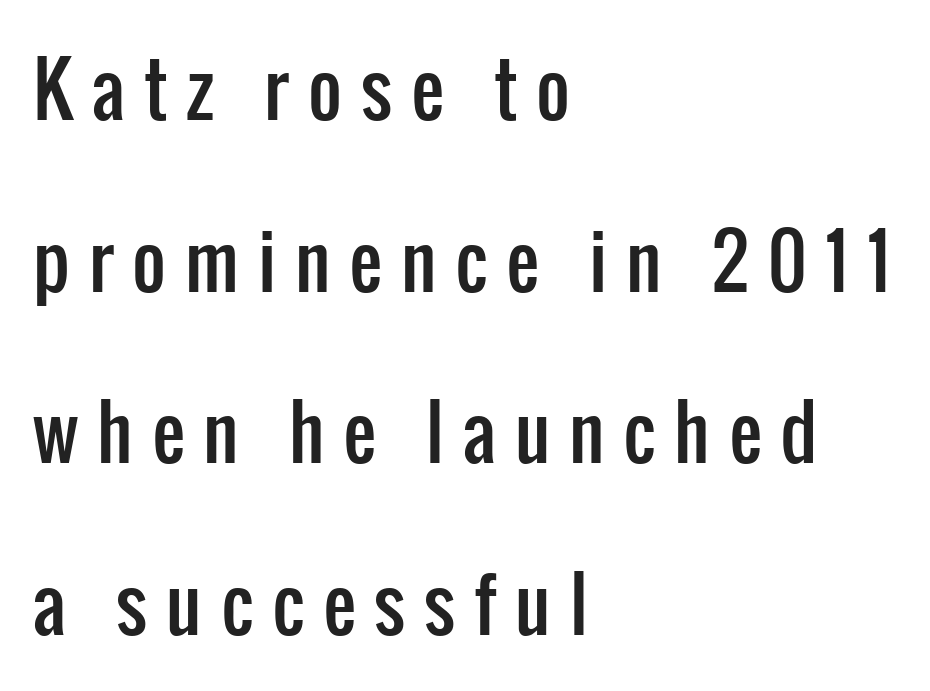
The setting favours the left margin, as ordinary paragraphs usually do. Line spacing here is loose. The lettering holds an erect, upright posture throughout. The characters display no serif detailing; their extremities are plain. Characters follow at a spacing far wider than the type designer built in.
